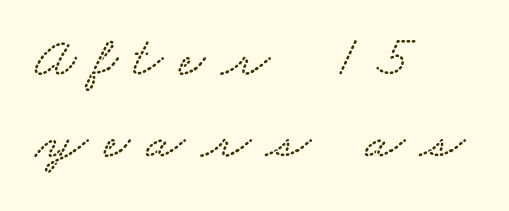
This sample keeps an unexceptional amount of space between lines. Is the letter spacing exaggerated? Yes — the characters are pushed far apart. Reading down the block, your eye returns to a fixed left position each line. Note the varied advance widths — an 'i' is clearly narrower than an 'm'. Lines of text with bare space underneath.
